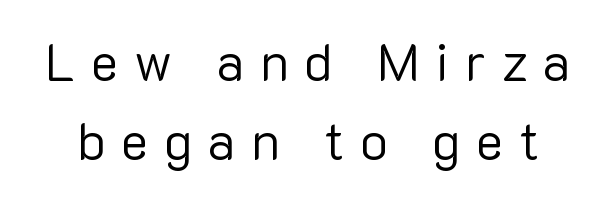
{"serif": "no", "italic": "no", "bold": "no", "weight": "regular", "width": "normal", "stroke_contrast": "low", "x_height": "medium", "monospaced": "no", "underline": "no", "line_spacing": "normal", "line_spacing_ratio": 1.51, "letter_spacing": "wide", "letter_spacing_em": 0.3, "glyph_px": 52}
